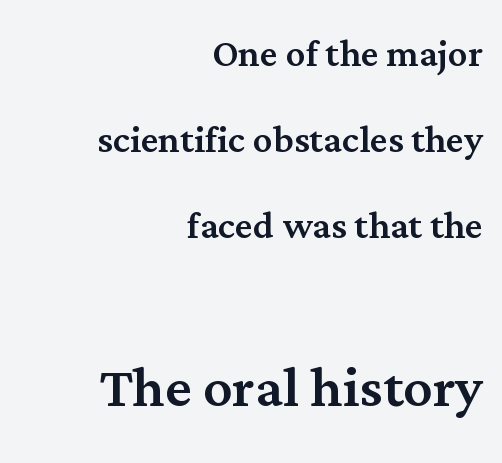
{"serif": "yes", "italic": "no", "width": "normal", "stroke_contrast": "medium", "x_height": "medium", "monospaced": "no", "underline": "no", "align": "right", "line_spacing_ratio": 1.76, "letter_spacing": "normal", "letter_spacing_em": 0.0, "larger_block": "second", "size_ratio": 1.49, "glyph_px": 73}
